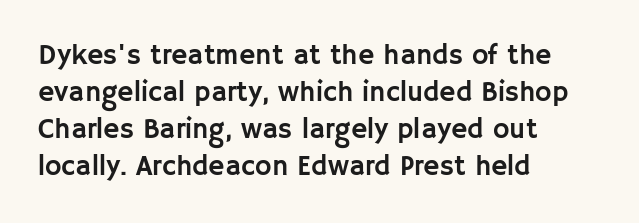
Evenly set lines give the paragraph a standard silhouette. Leftover space on each line is placed entirely after the last word. This sample has the flowing, uneven cadence of proportional lettering. Note: no serifs on the glyphs. The area under the type is left untouched.
